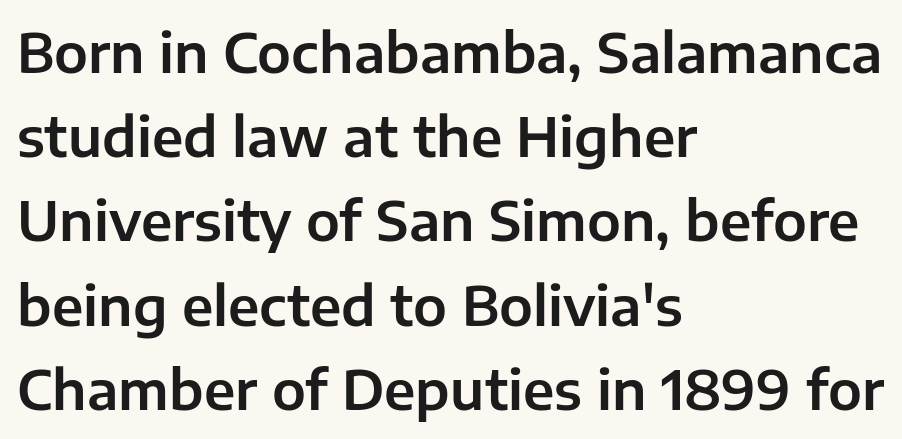
{"serif": "no", "italic": "no", "width": "normal", "stroke_contrast": "low", "x_height": "medium", "monospaced": "no", "underline": "no", "align": "left", "line_spacing": "normal", "line_spacing_ratio": 1.56, "letter_spacing": "normal", "letter_spacing_em": 0.0, "glyph_px": 54}
